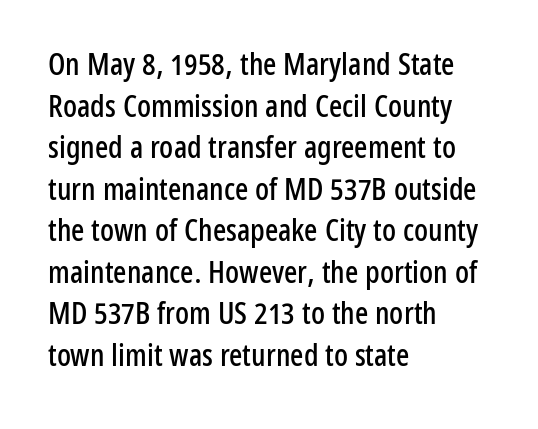
A bare baseline throughout the passage. Look at the tracking — it's just the regular setting, nothing added. Alignment: flush left. The rendering uses natural spacing where letterforms have individual widths.
